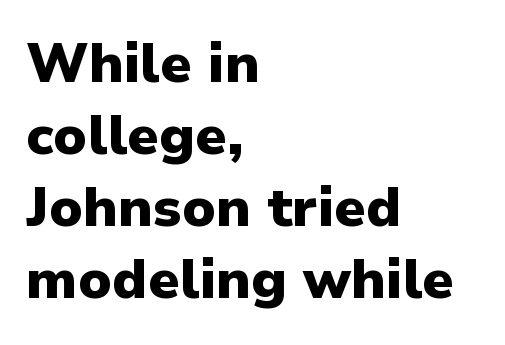
The setting favours the left margin, as ordinary paragraphs usually do. Proportional: the letters do not fall into vertical columns. Plenty of ink on the page — the face is bold. Check where the strokes stop: nothing finishes them off — pure sans.
